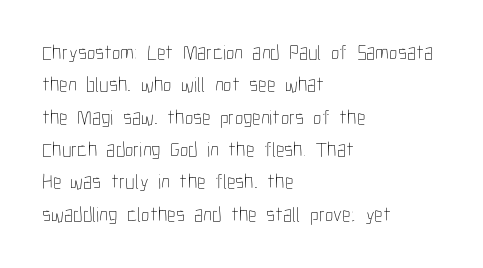
Words float on clear page, feet unadorned. Letters have the restrained weight of plain body copy at most. Horizontal alignment here is leftward, the default for most running prose. Whoever set this chose a conventional vertical rhythm. This sample uses an upright cut, with every glyph sitting square on the baseline.
